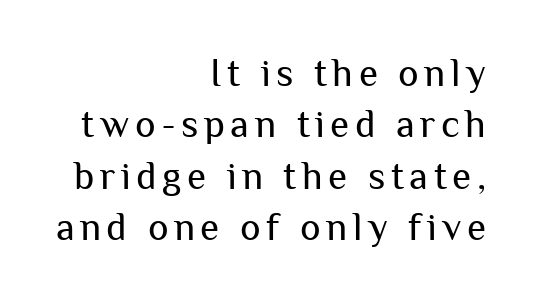
The image shows 39 px regular-weight sans-serif type, upright; set right-aligned, normal line spacing (1.32x), not underlined; medium stroke contrast and a medium x-height.
